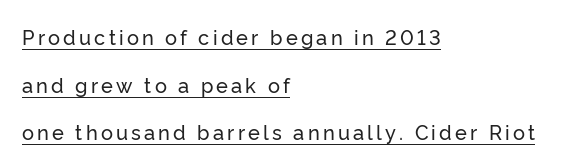
{"italic": "no", "underline": "yes", "align": "left", "line_spacing": "loose", "line_spacing_ratio": 2.38, "glyph_px": 20}
